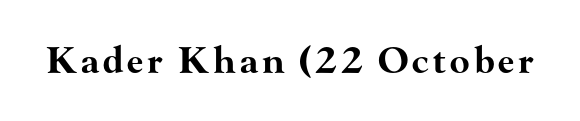
The image shows 36 px bold, wide serif type, upright; set not underlined; high stroke contrast and a small x-height.
